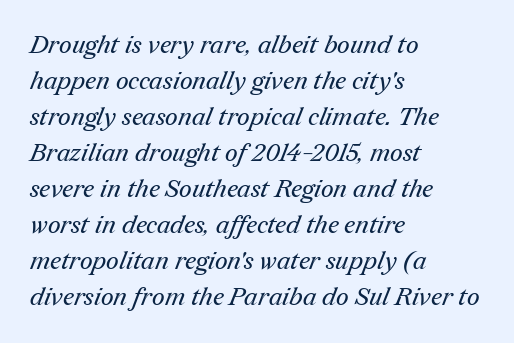
The image shows 25 px text type; set left-aligned, normal line spacing (1.44x), normal letter spacing, not underlined.
